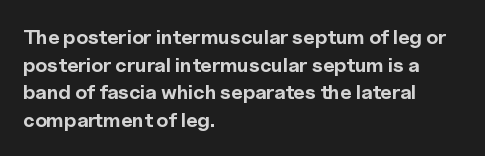
{"italic": "no", "bold": "yes", "underline": "no", "align": "left", "line_spacing": "normal", "line_spacing_ratio": 1.38, "letter_spacing": "normal", "letter_spacing_em": 0.0, "glyph_px": 20}
